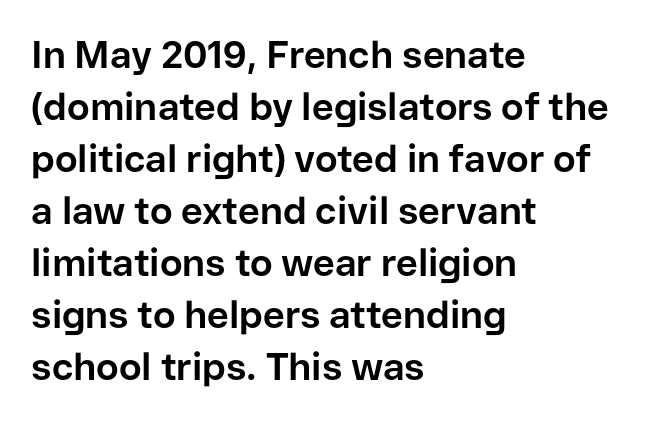
The image shows 38 px bold sans-serif type, upright; set left-aligned, normal line spacing (1.37x), normal letter spacing, not underlined; low stroke contrast and a medium x-height.
